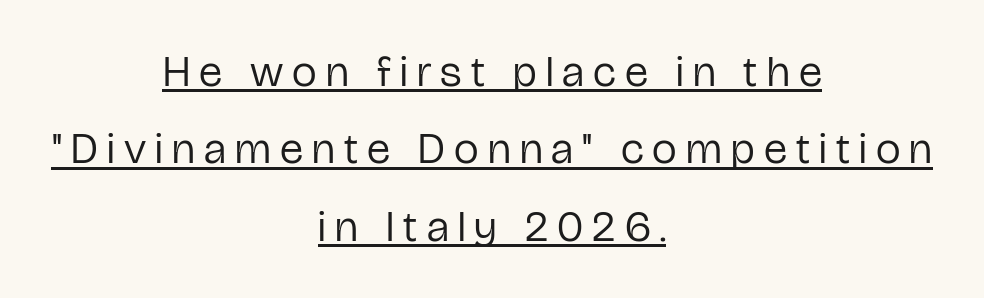
{"serif": "no", "italic": "no", "bold": "no", "weight": "regular", "width": "condensed", "stroke_contrast": "low", "x_height": "medium", "monospaced": "no", "underline": "yes", "align": "center", "line_spacing_ratio": 1.76, "letter_spacing": "wide", "letter_spacing_em": 0.21, "glyph_px": 44}
